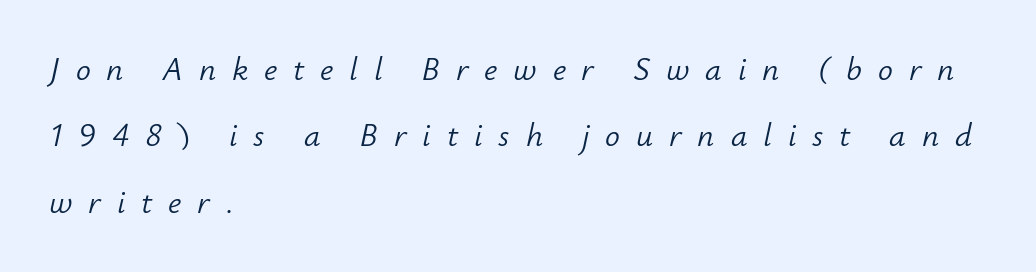
The image shows 33 px light type, italic (leaning right); set left-aligned, loose line spacing (2.01x), unusually wide letter spacing (+0.48 em), not underlined; low stroke contrast and a small x-height.
